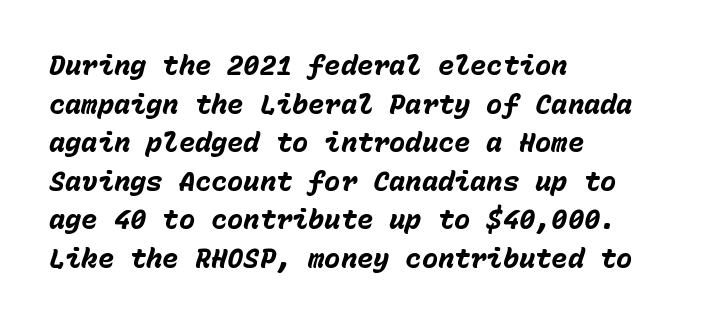
The image shows 27 px bold type, italic (leaning right); set left-aligned, normal line spacing (1.43x), normal letter spacing, not underlined.
